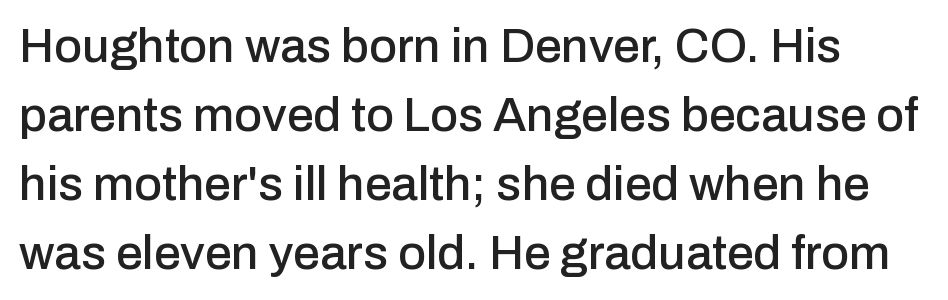
Q: Is the text italic (slanted)? A: No, it is upright.
Q: Is the typeface a serif or a sans-serif typeface? A: Sans-serif.
Q: Is the text underlined? A: No.
Q: Is the spacing between letters normal or unusually wide? A: Normal.
Q: Is the spacing between lines tight, normal or loose? A: Normal.
Q: Width (condensed, normal, or wide)? A: Normal.
Q: Stroke contrast? A: Low.
Q: x-height? A: Medium.
Q: Monospaced? A: No.
